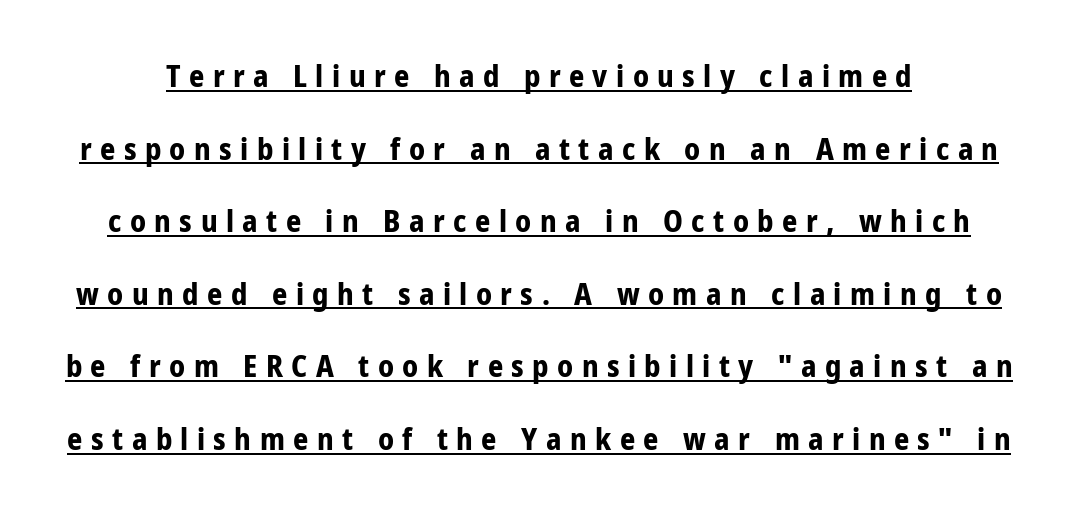
Here the glyphs are tracked loosely, breaking word shapes into spaced letters. A typographer would call this underscored text. The letters carry no serifs — their stems end cleanly without finishing strokes. You could fit nearly another row in the gap between these rows. Pretty heavy lettering here — definitely bold. Vertical strokes here are truly vertical.
